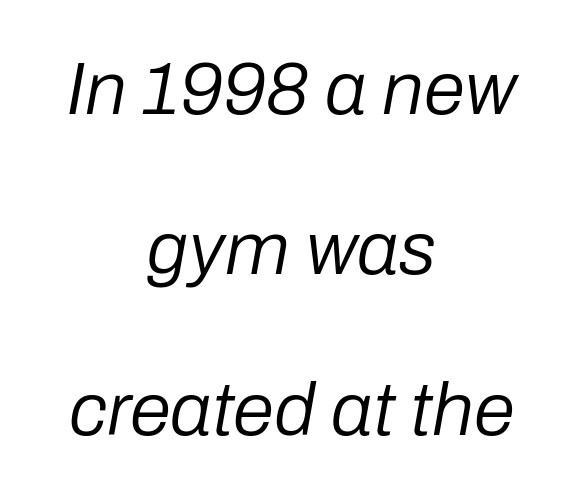
The image shows 75 px regular-weight type, italic (leaning right); set centered, loose line spacing (2.14x), normal letter spacing, not underlined; low stroke contrast and a medium x-height.
